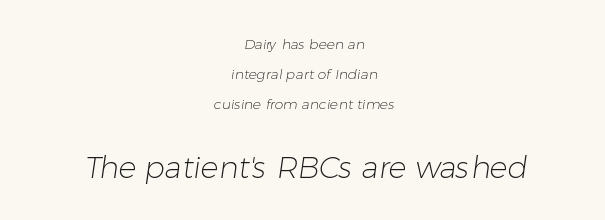
{"serif": "no", "bold": "no", "weight": "light", "width": "normal", "stroke_contrast": "low", "x_height": "medium", "monospaced": "no", "underline": "no", "align": "center", "line_spacing": "loose", "line_spacing_ratio": 2.14, "letter_spacing": "normal", "letter_spacing_em": 0.0, "larger_block": "second", "size_ratio": 2.14, "glyph_px": 30}
